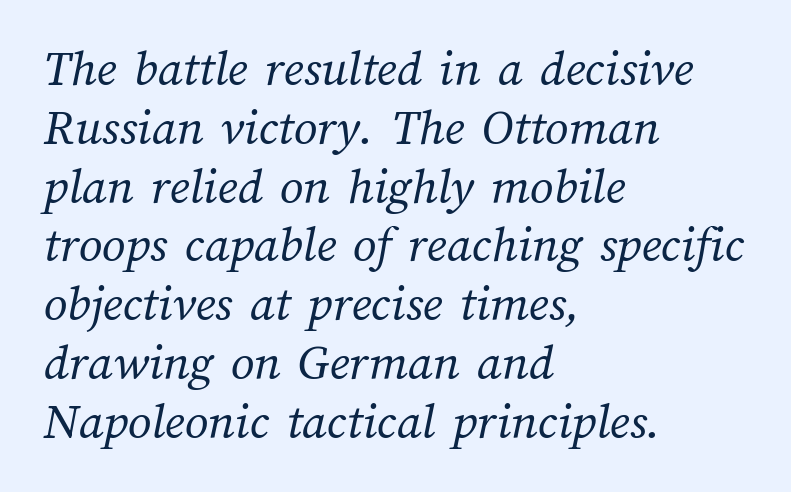
The image shows 52 px regular-weight type; set left-aligned, tight line spacing (1.13x), normal letter spacing, not underlined; medium stroke contrast and a medium x-height.
